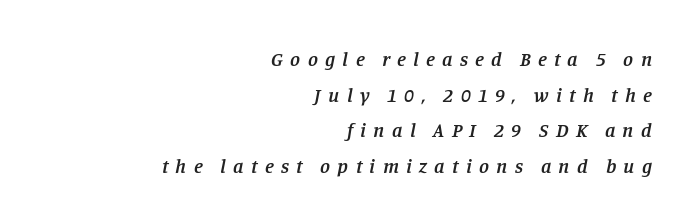
{"italic": "yes", "lean": "right", "slant_degrees": 11, "bold": "semi", "underline": "no", "align": "right", "line_spacing_ratio": 1.78, "letter_spacing": "wide", "letter_spacing_em": 0.36, "glyph_px": 20}
